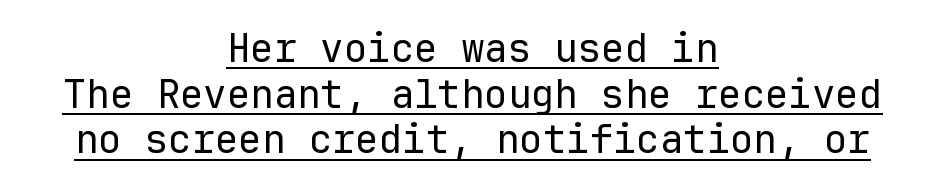
Q: Is the text bold? A: No.
Q: Is the text italic (slanted)? A: No, it is upright.
Q: Is the typeface a serif or a sans-serif typeface? A: Sans-serif.
Q: Is the text underlined? A: Yes.
Q: How is the paragraph aligned? A: Centered.
Q: Is the spacing between letters normal or unusually wide? A: Normal.
Q: Width (condensed, normal, or wide)? A: Normal.
Q: Stroke contrast? A: Low.
Q: x-height? A: Medium.
Q: Monospaced? A: Yes.
